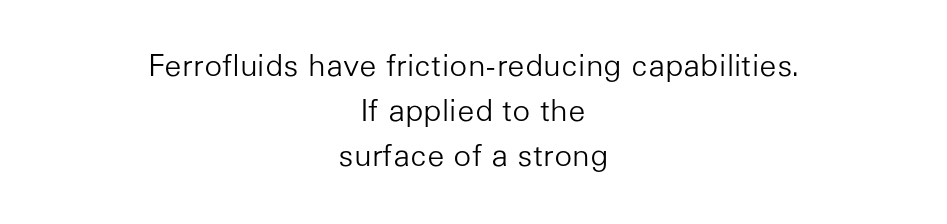
{"serif": "no", "italic": "no", "bold": "no", "weight": "light", "width": "normal", "stroke_contrast": "low", "x_height": "medium", "monospaced": "no", "underline": "no", "align": "center", "line_spacing": "normal", "line_spacing_ratio": 1.5, "letter_spacing": "normal", "letter_spacing_em": 0.0, "glyph_px": 30}
